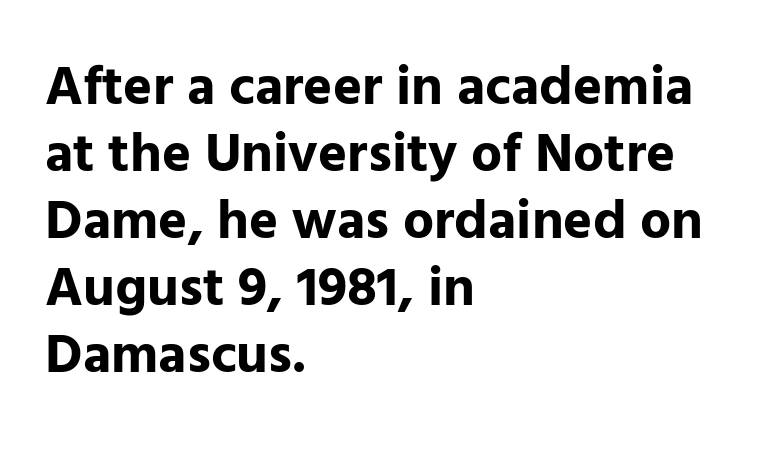
Q: Is the text bold? A: Yes.
Q: Is the text italic (slanted)? A: No, it is upright.
Q: Is the typeface a serif or a sans-serif typeface? A: Sans-serif.
Q: Is the text underlined? A: No.
Q: How is the paragraph aligned? A: Left-aligned.
Q: Is the spacing between letters normal or unusually wide? A: Normal.
Q: Width (condensed, normal, or wide)? A: Normal.
Q: Stroke contrast? A: Low.
Q: x-height? A: Medium.
Q: Monospaced? A: No.
